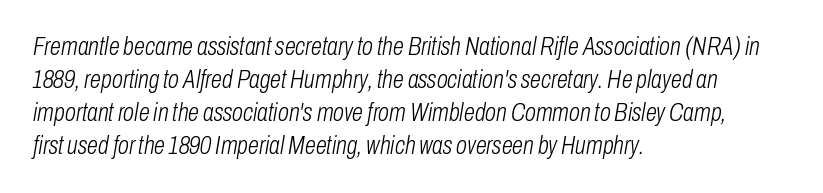
The image shows 25 px text type, italic (leaning right); set left-aligned, normal line spacing (1.32x), normal letter spacing, not underlined.
